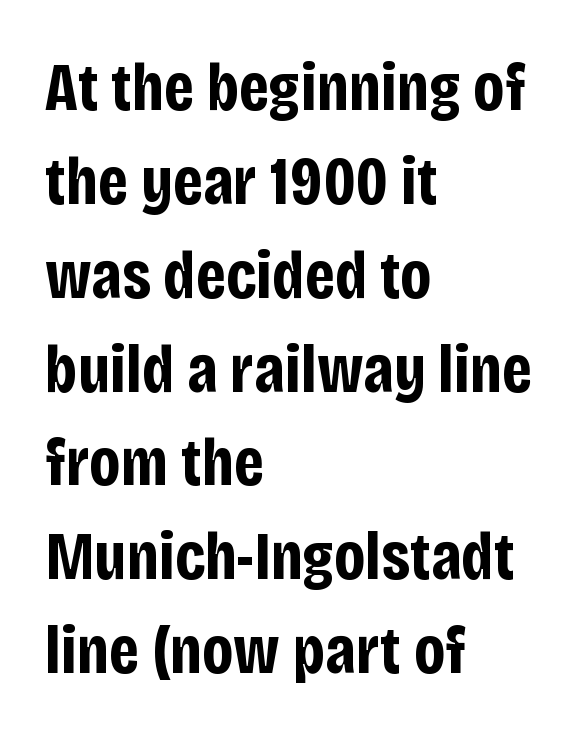
Q: Is the text bold? A: Yes.
Q: Is the text italic (slanted)? A: No, it is upright.
Q: Is the typeface a serif or a sans-serif typeface? A: Sans-serif.
Q: Is the text underlined? A: No.
Q: How is the paragraph aligned? A: Left-aligned.
Q: Is the spacing between letters normal or unusually wide? A: Normal.
Q: Is the spacing between lines tight, normal or loose? A: Normal.
Q: Width (condensed, normal, or wide)? A: Condensed.
Q: Stroke contrast? A: Low.
Q: x-height? A: Large.
Q: Monospaced? A: No.
